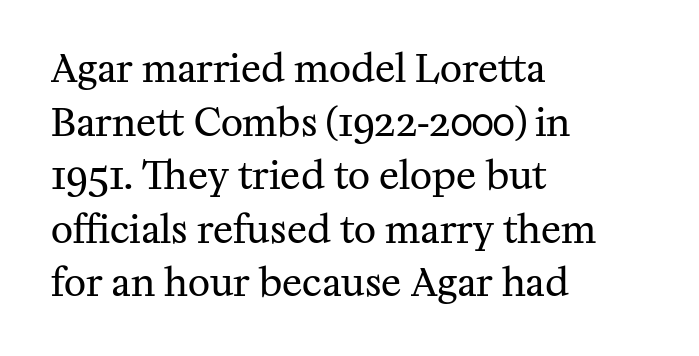
The vertical gap from one line to the next is medium. The passage shown is typed in a proportional face where columns would drift. These lines stack with their left ends in a neat column. The strokes carry an ordinary text weight at most. Designer's note — italics off, roman on.
